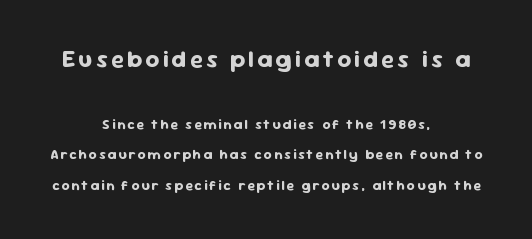
Does the lettering tilt? It doesn't — this is upright. The emphasis by scale lands on block number one, above. The rendering uses a bold face; every stroke is thick and dark. This sample trades compactness for vertical openness between lines. Has an underline been added? It has not.
